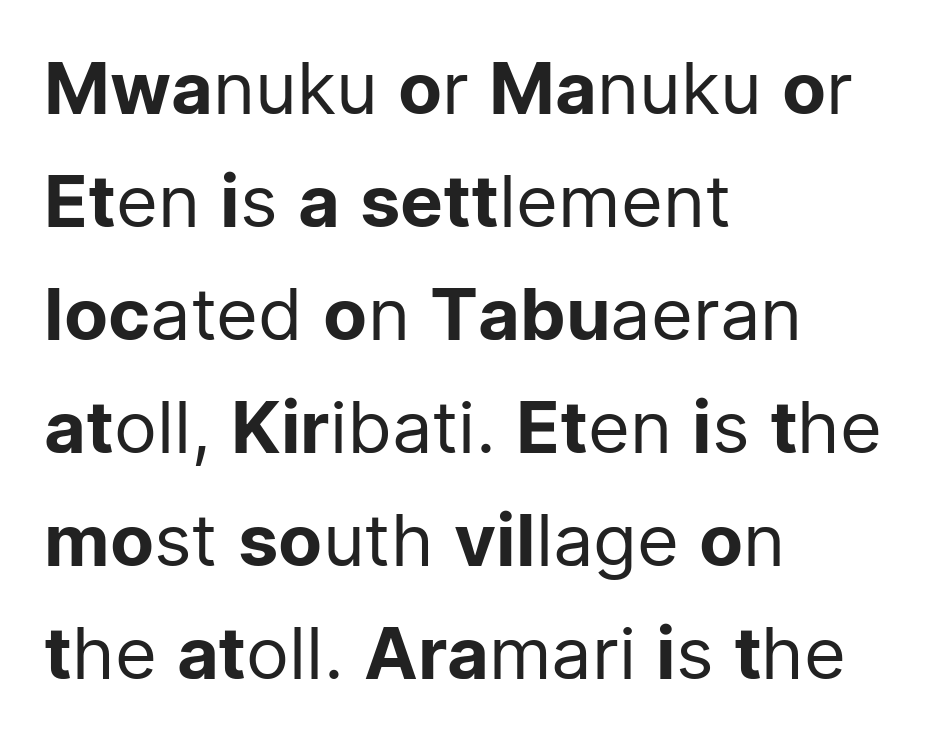
To sum up the face: it is a sans, with no serifs. Heft: none added — not bold. You could call the tracking neutral — neither tight nor loose. You can tell it's not italic because the verticals are truly vertical. The gap between lines stays unmarked. A student would call this left alignment; a typographer would say flush left, rag right.
